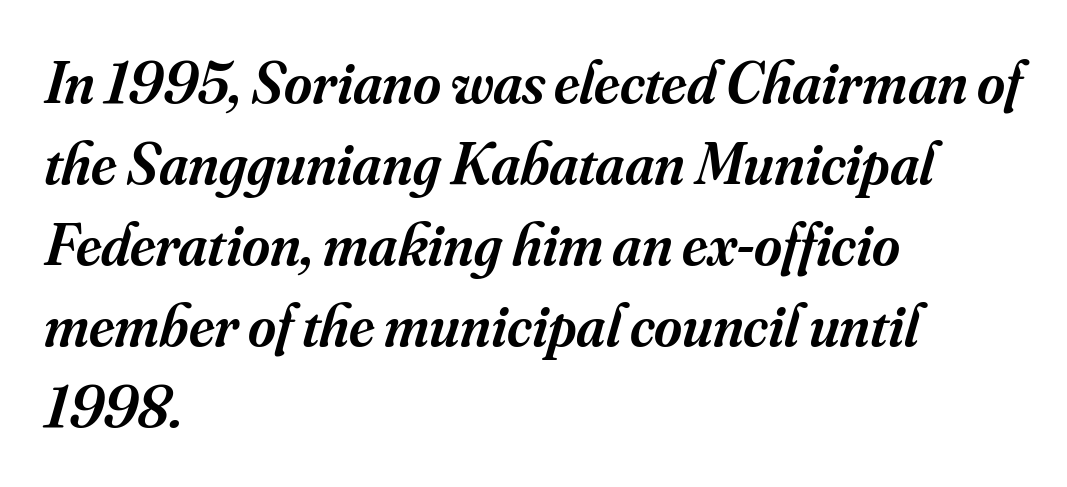
Q: Is the text bold? A: Semi-bold.
Q: Is the text italic (slanted)? A: Yes, it leans right by about 16 degrees.
Q: Is the typeface a serif or a sans-serif typeface? A: Serif.
Q: Is the text underlined? A: No.
Q: How is the paragraph aligned? A: Left-aligned.
Q: Is the spacing between letters normal or unusually wide? A: Normal.
Q: Is the spacing between lines tight, normal or loose? A: Normal.
Q: Width (condensed, normal, or wide)? A: Normal.
Q: Stroke contrast? A: Medium.
Q: x-height? A: Small.
Q: Monospaced? A: No.
